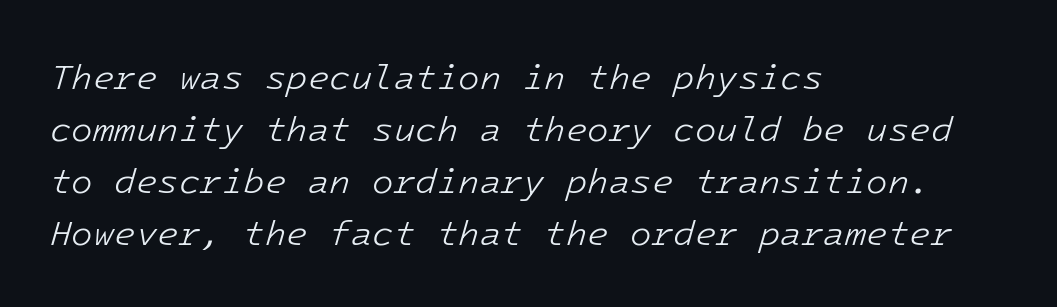
Think of a typewriter: that constant character pitch is what you see here. Vertical spacing — default. Rule under the text: the space is simply empty. Letter spacing: default. Compared with a centered layout, this one pins lines to the left instead.
